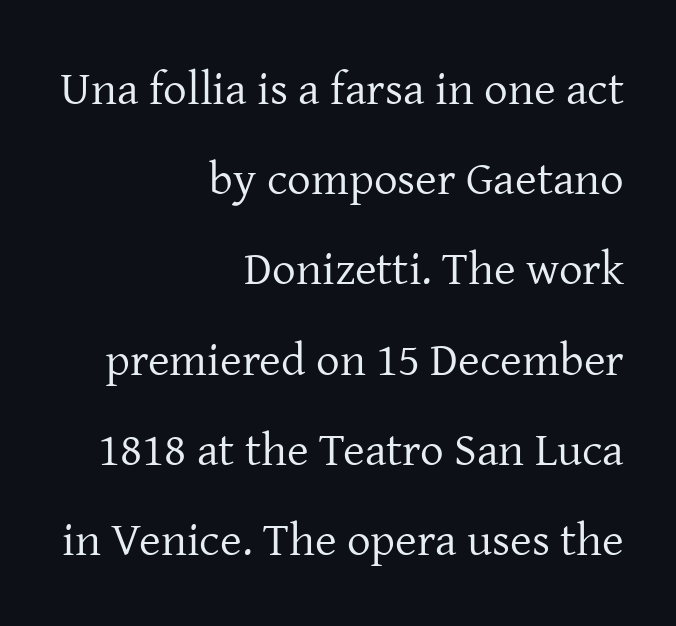
The letters sit at their default tracking, neither squeezed nor spread. Unlike a clean sans, this face finishes its strokes with serifs. Think standard paragraph weight, or any step lighter than that. The letters stand straight up with perfectly vertical stems. The vertical gap from one line to the next is large. Each letter keeps its own natural width here, so spacing adapts to shape.
